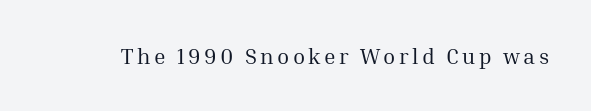
Q: Is the text bold? A: No.
Q: Is the text italic (slanted)? A: No, it is upright.
Q: Is the text underlined? A: No.
